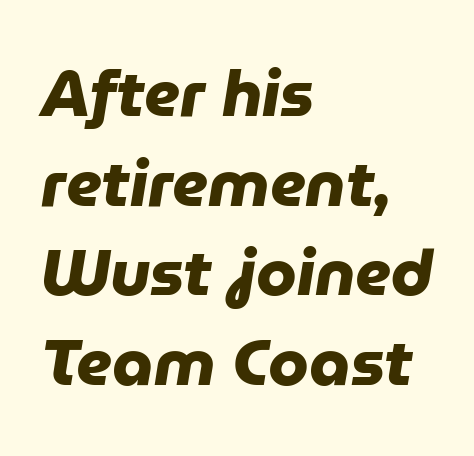
Serif or sans? Sans — the stroke terminals are bare. Here the designer chose a conventional face with non-uniform glyph widths. The tracking reads as untouched default to a designer's eye. Beneath every word, the page is bare. Look at the stroke-to-counter ratio: heavy, a bold.
